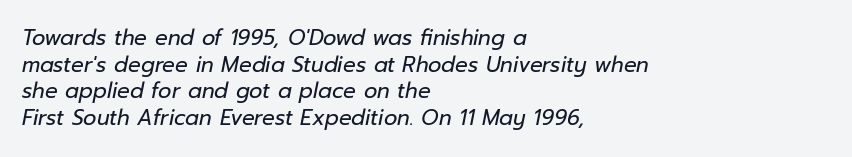
Q: Is the text bold? A: No.
Q: Is the text italic (slanted)? A: Yes, it leans right by about 12 degrees.
Q: Is the text underlined? A: No.
Q: How is the paragraph aligned? A: Left-aligned.
Q: Is the spacing between letters normal or unusually wide? A: Normal.
Q: Is the spacing between lines tight, normal or loose? A: Normal.
